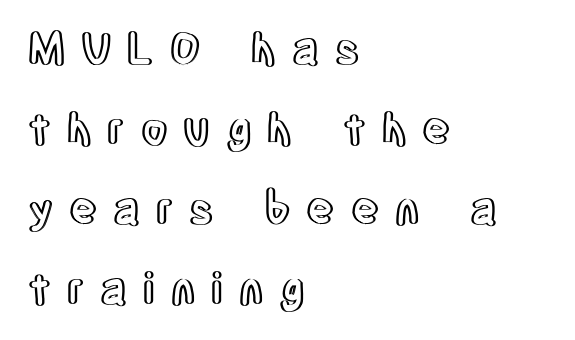
{"italic": "no", "width": "condensed", "x_height": "large", "monospaced": "no", "underline": "no", "align": "left", "line_spacing_ratio": 1.86, "letter_spacing": "wide", "letter_spacing_em": 0.37, "glyph_px": 43}
